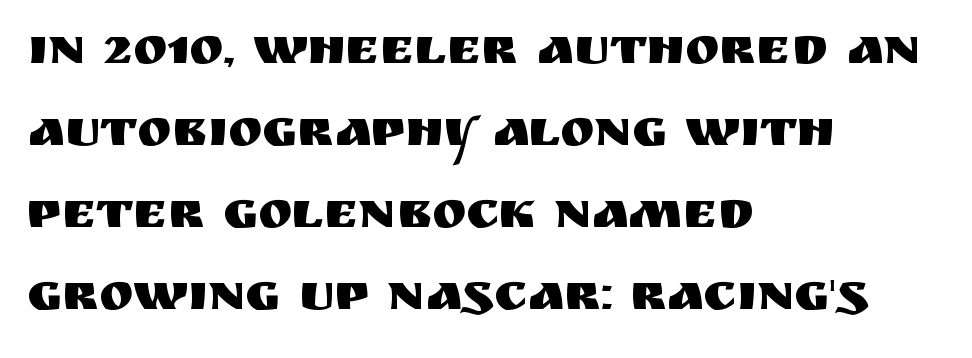
Q: Is the text italic (slanted)? A: No, it is upright.
Q: Is the typeface a serif or a sans-serif typeface? A: Sans-serif.
Q: Is the text underlined? A: No.
Q: How is the paragraph aligned? A: Left-aligned.
Q: Is the spacing between letters normal or unusually wide? A: Normal.
Q: Is the spacing between lines tight, normal or loose? A: Normal.
Q: Width (condensed, normal, or wide)? A: Normal.
Q: Stroke contrast? A: Medium.
Q: x-height? A: Large.
Q: Monospaced? A: No.
